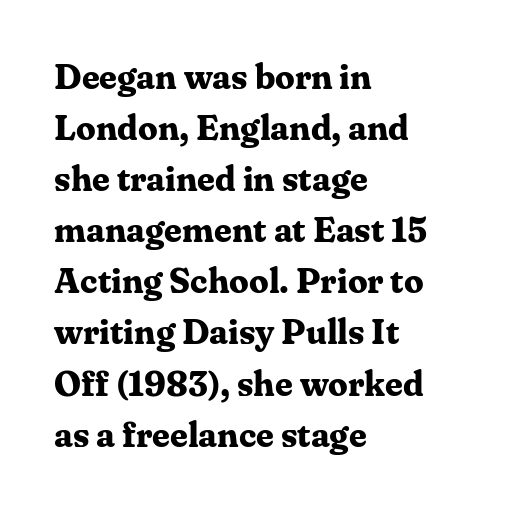
{"serif": "yes", "italic": "no", "bold": "yes", "weight": "bold", "width": "normal", "stroke_contrast": "medium", "x_height": "medium", "monospaced": "no", "underline": "no", "align": "left", "line_spacing": "normal", "line_spacing_ratio": 1.46, "letter_spacing": "normal", "letter_spacing_em": 0.0, "glyph_px": 35}
